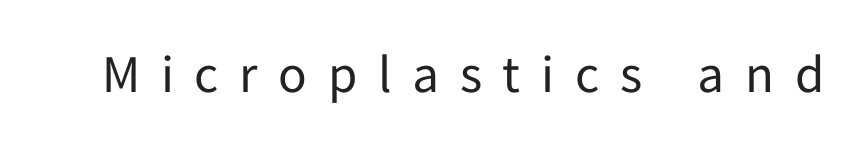
The image shows 53 px regular-weight sans-serif type, upright; set unusually wide letter spacing (+0.39 em), not underlined; low stroke contrast and a medium x-height.
